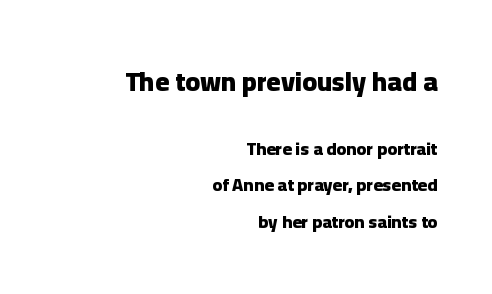
{"italic": "no", "bold": "yes", "underline": "no", "align": "right", "line_spacing": "loose", "line_spacing_ratio": 2.02, "letter_spacing": "normal", "letter_spacing_em": 0.0, "larger_block": "first", "size_ratio": 1.5, "glyph_px": 27}
